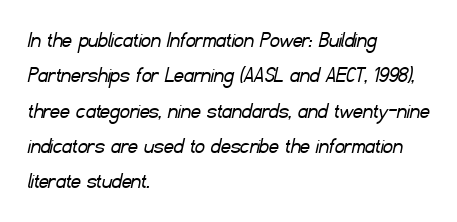
Decoration check: the copy has no underline. Words appear dense and cohesive because spacing is normal. Evenly set lines give the paragraph a standard silhouette. Is the block centered? No — it sits flush against the left margin.
